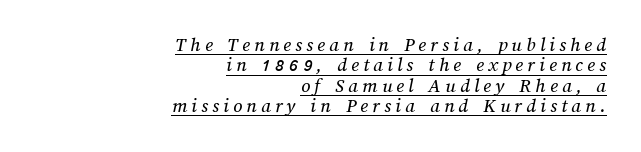
The gaps between neighbouring characters are conspicuously large. You can see a thin bar hugging the bottom of the glyphs. Leading: reduced. The ragged edge is on the left, which tells us the setting is flush right.
